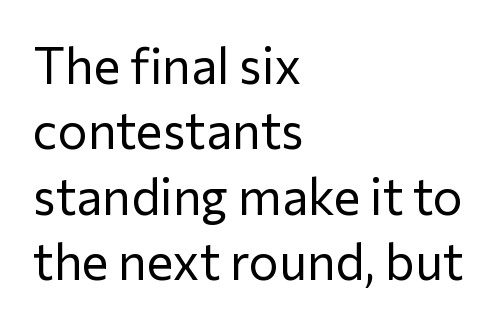
{"serif": "no", "italic": "no", "bold": "no", "weight": "regular", "width": "normal", "stroke_contrast": "low", "x_height": "medium", "monospaced": "no", "underline": "no", "align": "left", "line_spacing": "normal", "line_spacing_ratio": 1.31, "letter_spacing": "normal", "letter_spacing_em": 0.0, "glyph_px": 50}
